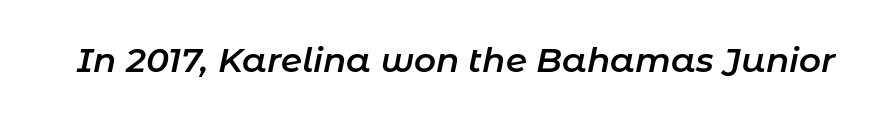
A bit beefed up — I'd call it semibold rather than bold. The whole block is typeset with a tilt. Students, note that the glyphs here touch the page at normal intervals. Note the varied advance widths — an 'i' is clearly narrower than an 'm'. The glyphs are unaccompanied by any horizontal stroke below them.
